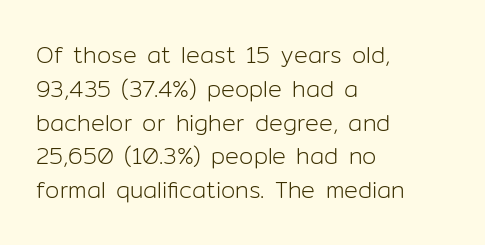
Q: Is the text bold? A: No.
Q: Is the text italic (slanted)? A: No, it is upright.
Q: Is the text underlined? A: No.
Q: How is the paragraph aligned? A: Left-aligned.
Q: Is the spacing between letters normal or unusually wide? A: Normal.
Q: Is the spacing between lines tight, normal or loose? A: Normal.
